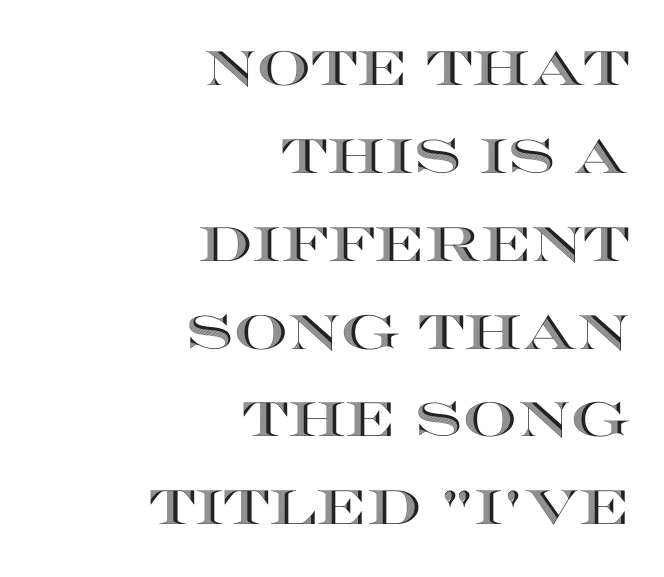
Q: Is the text italic (slanted)? A: No, it is upright.
Q: Is the text underlined? A: No.
Q: How is the paragraph aligned? A: Right-aligned.
Q: Is the spacing between letters normal or unusually wide? A: Normal.
Q: Width (condensed, normal, or wide)? A: Wide.
Q: x-height? A: Large.
Q: Monospaced? A: No.
